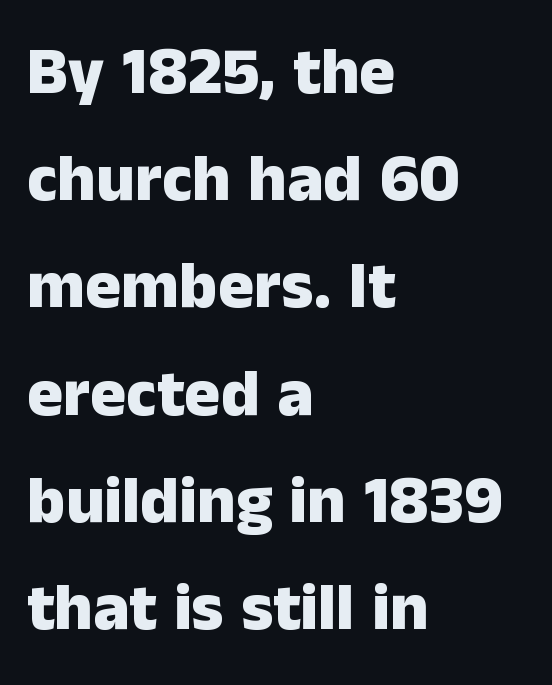
Unlike a traditional serif, this face leaves its strokes unadorned. Spacing between characters is what you'd get straight out of the box. Is there any slant? The stems are plumb. Normally led — the rows are evenly, conventionally spaced. Heft: maximum for text — a bold.
